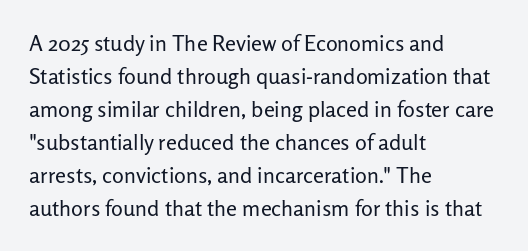
In terms of leading, this rendering sits right in the middle. Quick note: not italic, upright. Stems here are at most as thick as an everyday book face. Letter spacing: default.
